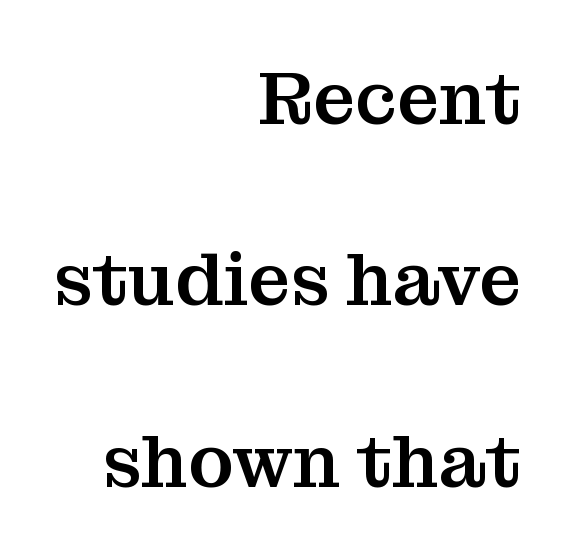
Q: Is the text italic (slanted)? A: No, it is upright.
Q: Is the typeface a serif or a sans-serif typeface? A: Serif.
Q: Is the text underlined? A: No.
Q: How is the paragraph aligned? A: Right-aligned.
Q: Is the spacing between letters normal or unusually wide? A: Normal.
Q: Is the spacing between lines tight, normal or loose? A: Loose.
Q: Width (condensed, normal, or wide)? A: Normal.
Q: Stroke contrast? A: Medium.
Q: x-height? A: Medium.
Q: Monospaced? A: No.
